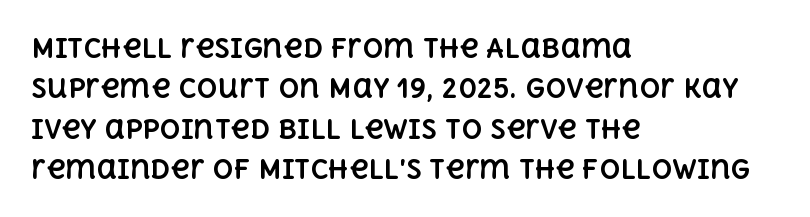
The image shows 26 px bold type, upright; set left-aligned, normal line spacing (1.55x), normal letter spacing, not underlined.
